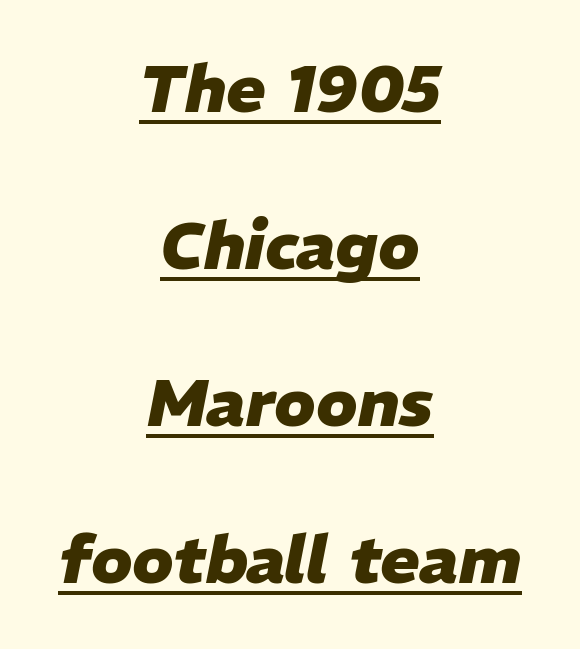
Stroke thickness is high; the sample reads as a true bold. You could call the tracking neutral — neither tight nor loose. A typographer would call this underscored text. Does the copy run flush right? No — it is centered line by line.
